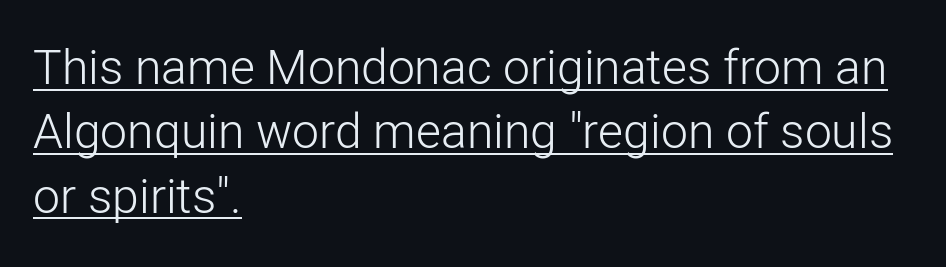
Q: Is the text bold? A: No.
Q: Is the text italic (slanted)? A: No, it is upright.
Q: Is the typeface a serif or a sans-serif typeface? A: Sans-serif.
Q: Is the text underlined? A: Yes.
Q: How is the paragraph aligned? A: Left-aligned.
Q: Is the spacing between letters normal or unusually wide? A: Normal.
Q: Is the spacing between lines tight, normal or loose? A: Normal.
Q: Width (condensed, normal, or wide)? A: Normal.
Q: Stroke contrast? A: Low.
Q: x-height? A: Medium.
Q: Monospaced? A: No.
